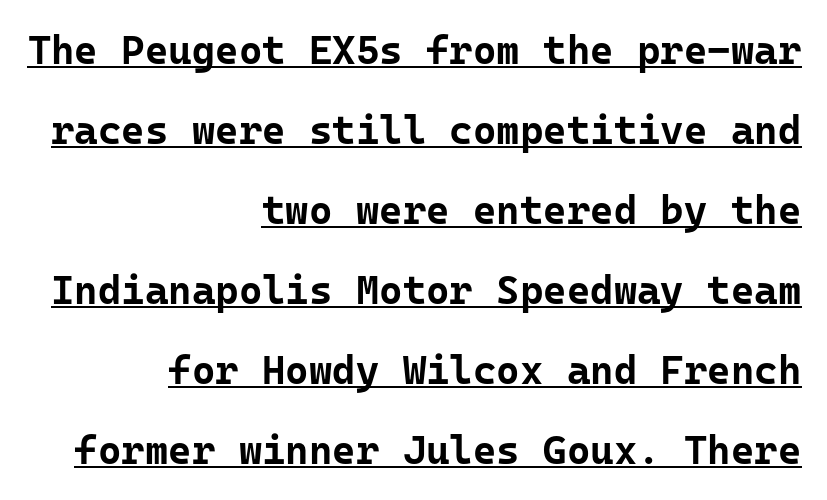
The image shows 40 px bold sans-serif type, upright, monospaced; set right-aligned, loose line spacing (2.0x), normal letter spacing, underlined; low stroke contrast and a medium x-height.
